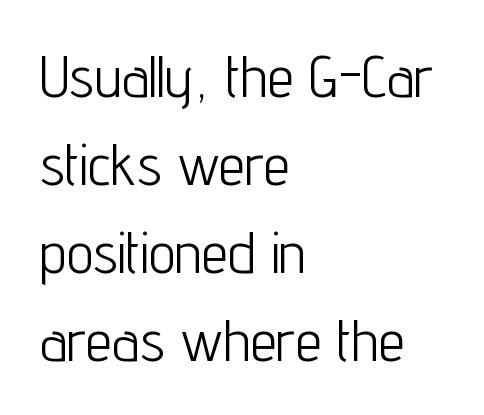
Q: Is the text bold? A: No.
Q: Is the text italic (slanted)? A: No, it is upright.
Q: Is the typeface a serif or a sans-serif typeface? A: Sans-serif.
Q: Is the text underlined? A: No.
Q: How is the paragraph aligned? A: Left-aligned.
Q: Is the spacing between letters normal or unusually wide? A: Normal.
Q: Is the spacing between lines tight, normal or loose? A: Normal.
Q: Width (condensed, normal, or wide)? A: Condensed.
Q: Stroke contrast? A: Low.
Q: x-height? A: Medium.
Q: Monospaced? A: No.
